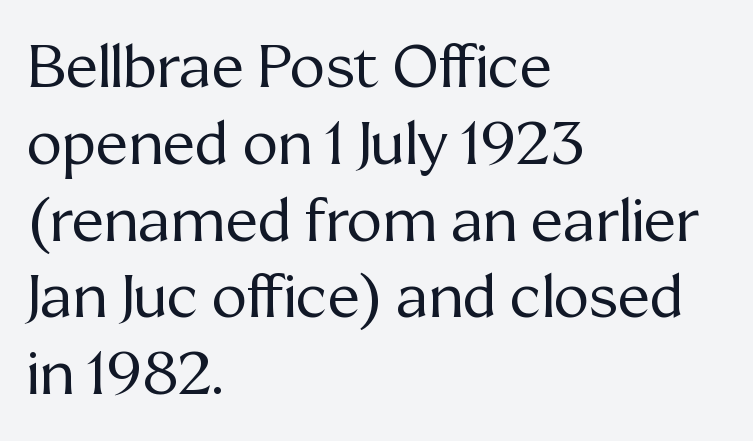
The image shows 60 px regular-weight serif type, upright; set left-aligned, normal line spacing (1.28x), normal letter spacing, not underlined; medium stroke contrast and a medium x-height.
